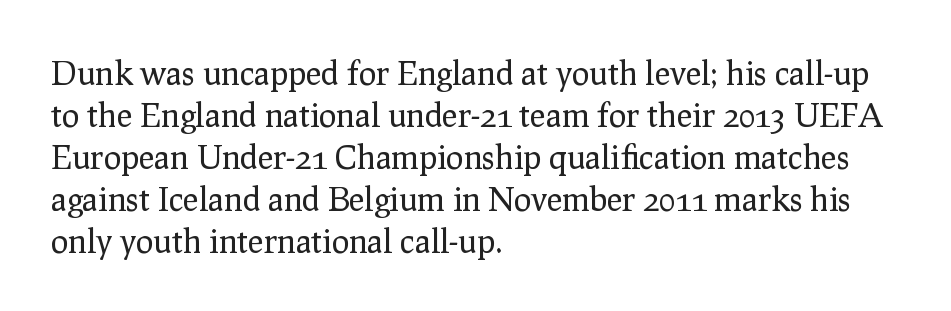
The image shows 33 px regular-weight serif type, upright; set left-aligned, normal line spacing (1.27x), normal letter spacing, not underlined; low stroke contrast and a medium x-height.
